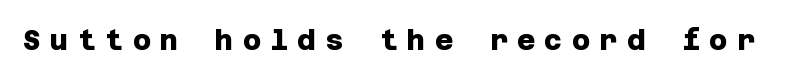
The image shows 28 px heavy sans-serif type; set unusually wide letter spacing (+0.33 em), not underlined; low stroke contrast and a large x-height.
